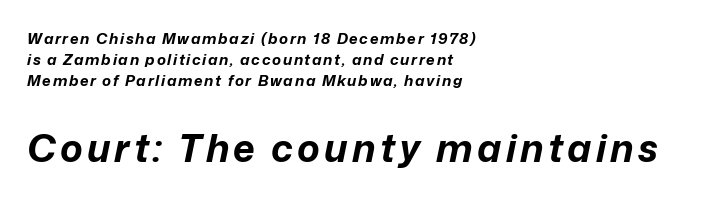
Q: Is the text bold? A: Yes.
Q: Is the text italic (slanted)? A: Yes, it leans right by about 12 degrees.
Q: Is the text underlined? A: No.
Q: How is the paragraph aligned? A: Left-aligned.
Q: Is the spacing between lines tight, normal or loose? A: Normal.
Q: Which block of text is set in a larger size, the first (top) or the second (bottom)? A: The second (bottom) one.
Q: Width (condensed, normal, or wide)? A: Normal.
Q: Stroke contrast? A: Low.
Q: x-height? A: Medium.
Q: Monospaced? A: No.
